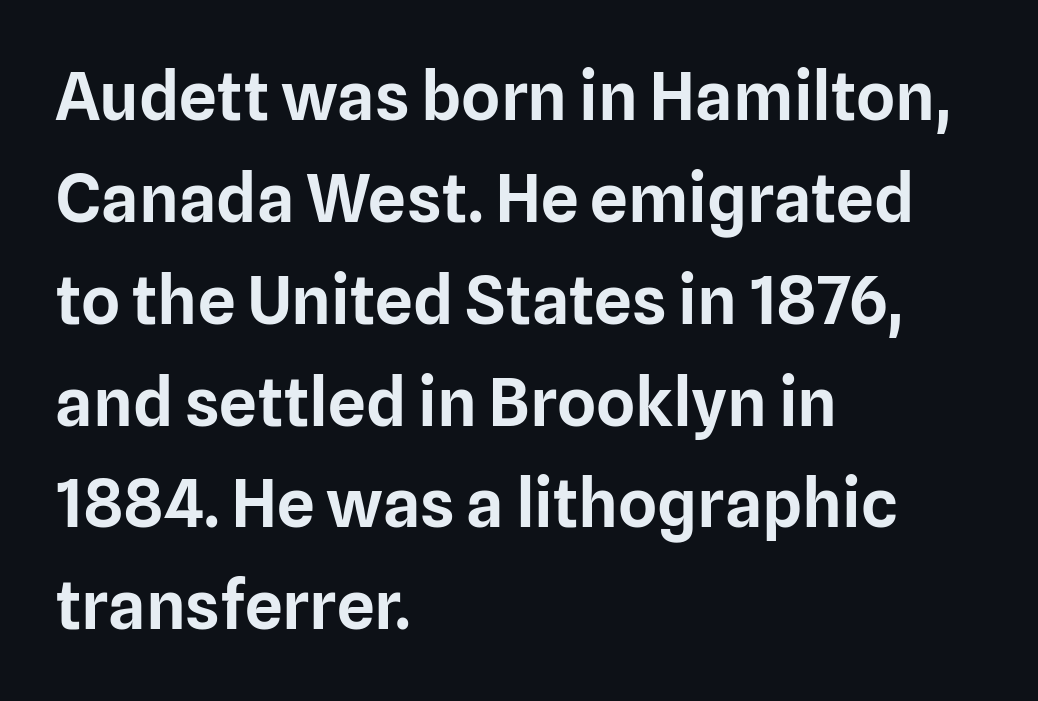
{"serif": "no", "italic": "no", "width": "normal", "stroke_contrast": "low", "x_height": "medium", "monospaced": "no", "underline": "no", "align": "left", "line_spacing": "normal", "line_spacing_ratio": 1.52, "letter_spacing": "normal", "letter_spacing_em": 0.0, "glyph_px": 67}
